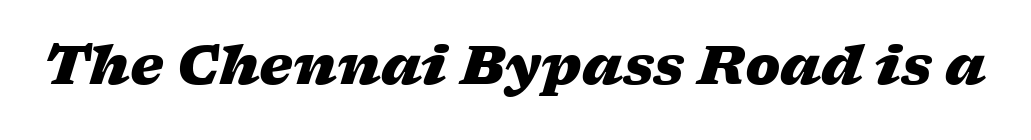
The image shows 53 px heavy, wide type, italic (leaning right); set normal letter spacing, not underlined; low stroke contrast and a medium x-height.
